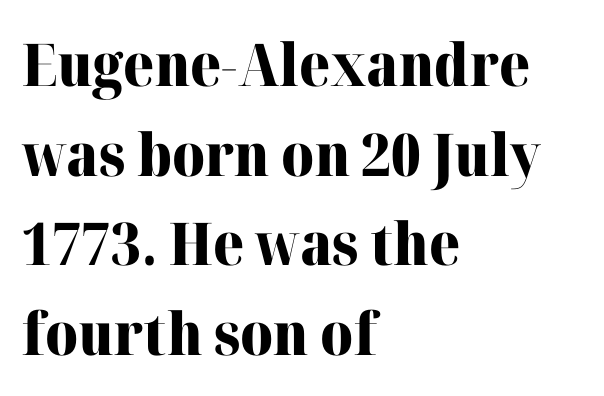
The letters advance in unequal steps, a hallmark of proportional type. Glyph-to-glyph distance matches everyday printed text. Which margin do the lines hug? The left one — the right edge is uneven. The letters stand straight up with perfectly vertical stems. The vertical gap from one line to the next is medium.
